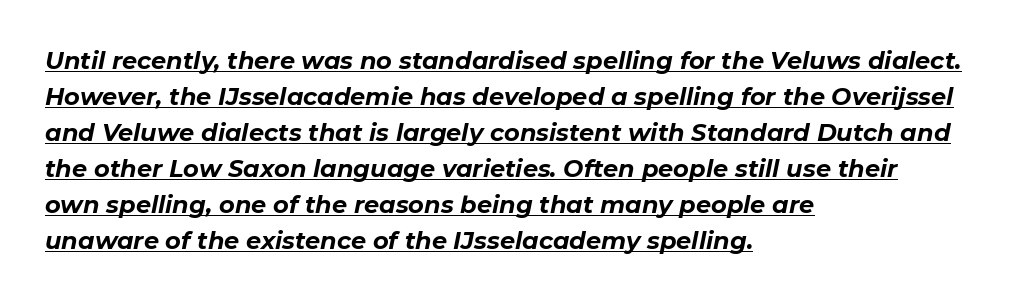
The image shows 24 px bold type, italic (leaning right); set left-aligned, normal line spacing (1.5x), normal letter spacing, underlined.
